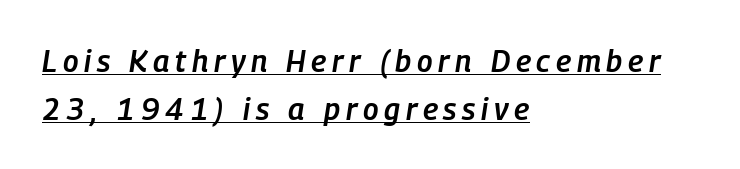
Q: Is the text bold? A: Semi-bold.
Q: Is the text italic (slanted)? A: Yes, it leans right by about 9 degrees.
Q: Is the text underlined? A: Yes.
Q: How is the paragraph aligned? A: Left-aligned.
Q: Is the spacing between lines tight, normal or loose? A: Normal.
Q: Width (condensed, normal, or wide)? A: Condensed.
Q: Stroke contrast? A: Low.
Q: x-height? A: Medium.
Q: Monospaced? A: No.
